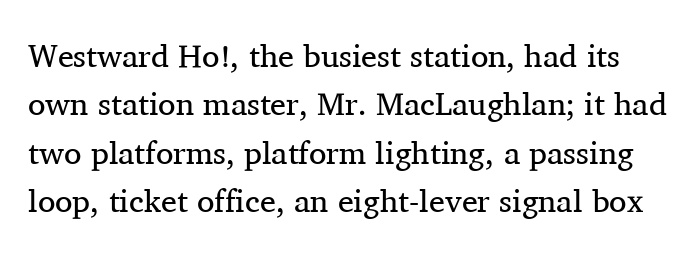
Think of a printed novel: that variable character pitch is what you see here. Baseline-to-baseline distance is the conventional proportion of letter height. Is this a heavy cut? Hardly; it is regular or lighter. The face used here is seriffed, in the tradition of book romans.
